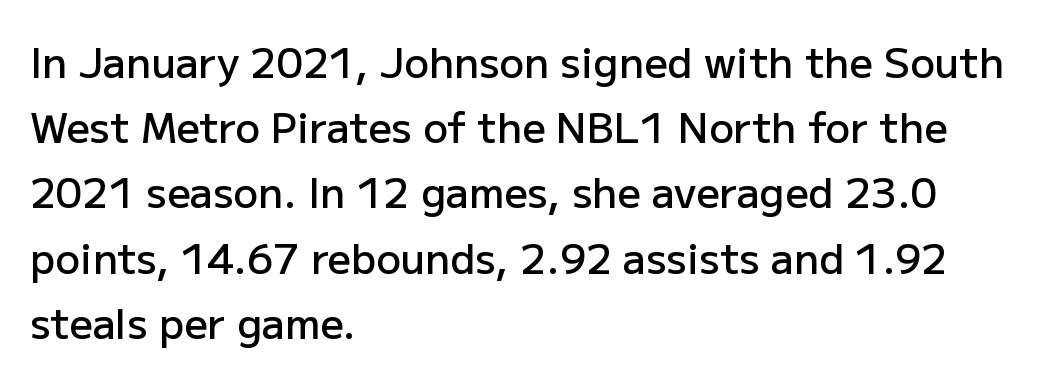
{"serif": "no", "italic": "no", "bold": "semi", "weight": "semibold", "width": "normal", "stroke_contrast": "low", "x_height": "medium", "monospaced": "no", "underline": "no", "align": "left", "line_spacing": "normal", "line_spacing_ratio": 1.59, "letter_spacing": "normal", "letter_spacing_em": 0.0, "glyph_px": 41}
